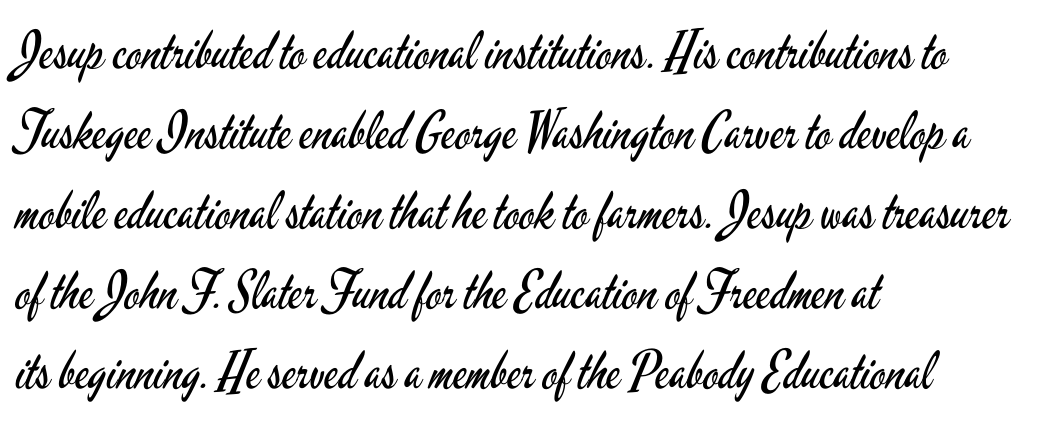
No word sits above an underline. A sans-serif font was chosen for this passage. These lines are rendered in a variable-pitch font. Line spacing here is normal.
